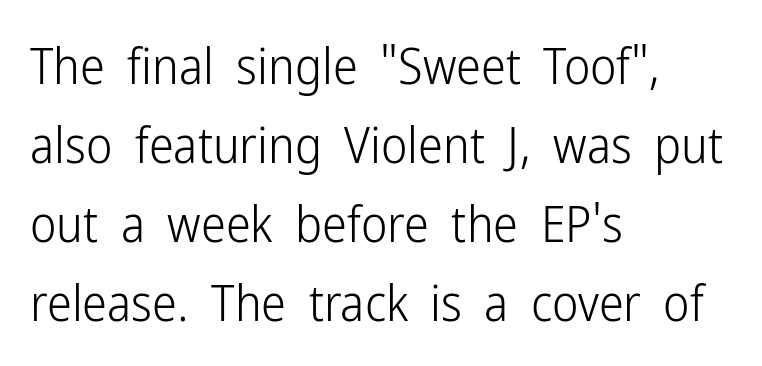
Notice how the passage keeps a crisp vertical edge on the left only. Look at the bottom of the vertical strokes: they stop flat, with no serifs. Quick note: interline space is typical. Each row of text sits above clean, open space. Looks like regular typesetting: each glyph gets only the width it needs. A typesetter would mark this as roman, not italic.
